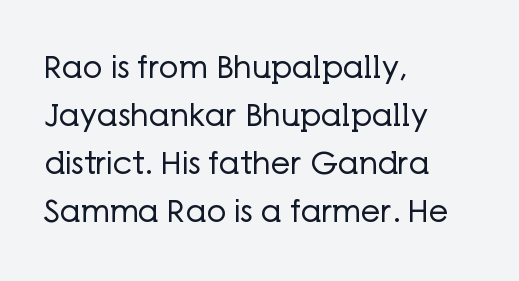
{"serif": "no", "italic": "no", "bold": "no", "weight": "regular", "width": "normal", "stroke_contrast": "low", "x_height": "medium", "monospaced": "no", "underline": "no", "align": "left", "line_spacing": "normal", "line_spacing_ratio": 1.55, "letter_spacing": "normal", "letter_spacing_em": 0.0, "glyph_px": 31}
